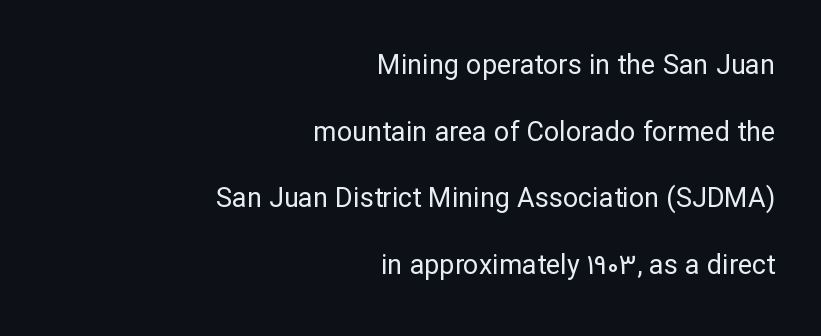
{"italic": "no", "bold": "no", "underline": "no", "align": "right", "line_spacing": "loose", "line_spacing_ratio": 2.47, "letter_spacing": "normal", "letter_spacing_em": 0.0, "glyph_px": 27}
